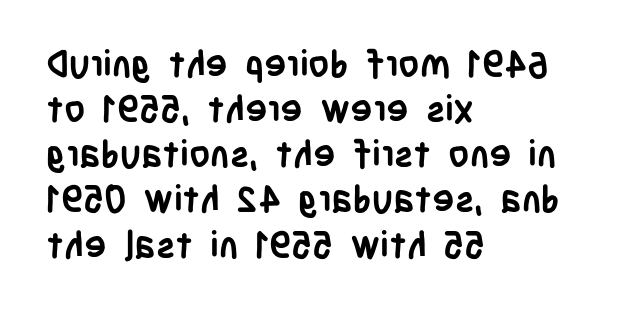
No feet cap the strokes, marking this as sans-serif type. Is the block centered? No — it sits flush against the left margin. Rule under the text: the space is simply empty. Designer's note — italics off, roman on.
